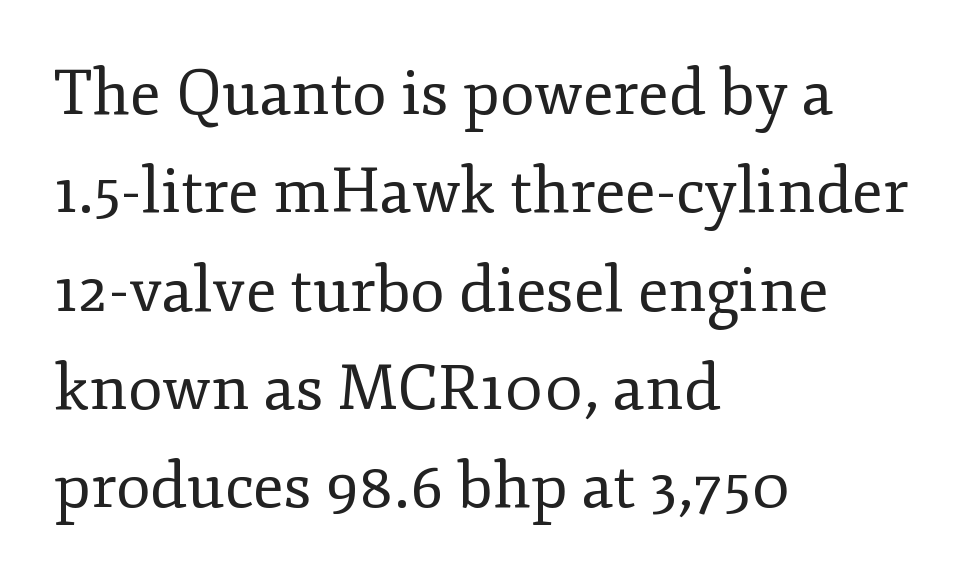
The image shows 63 px regular-weight serif type, upright; set left-aligned, normal line spacing (1.56x), normal letter spacing, not underlined; low stroke contrast and a small x-height.
